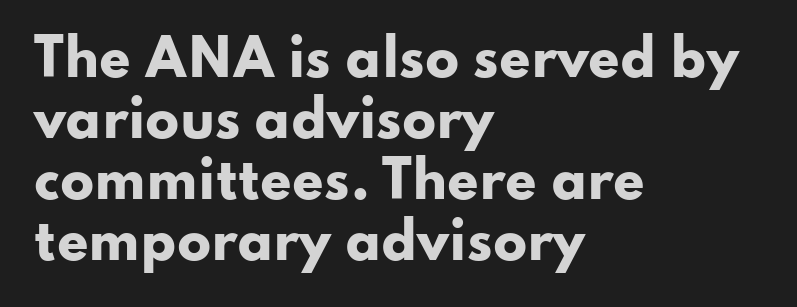
These lines were composed using upright roman letters. The face used here is rendered with its standard letterfit. The rendering uses natural spacing where letterforms have individual widths. A classic flush-left, rag-right setting is used for this passage. A clean baseline with only descenders dipping below it.
